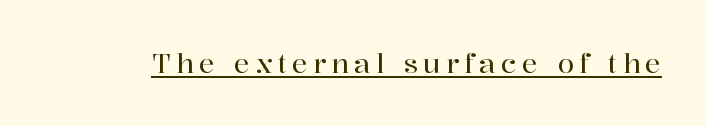
{"italic": "no", "underline": "yes", "letter_spacing": "wide", "letter_spacing_em": 0.21, "glyph_px": 26}
